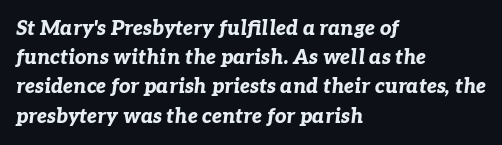
{"italic": "yes", "lean": "right", "slant_degrees": 7, "bold": "yes", "underline": "no", "align": "left", "line_spacing": "normal", "line_spacing_ratio": 1.46, "letter_spacing": "normal", "letter_spacing_em": 0.0, "glyph_px": 20}
